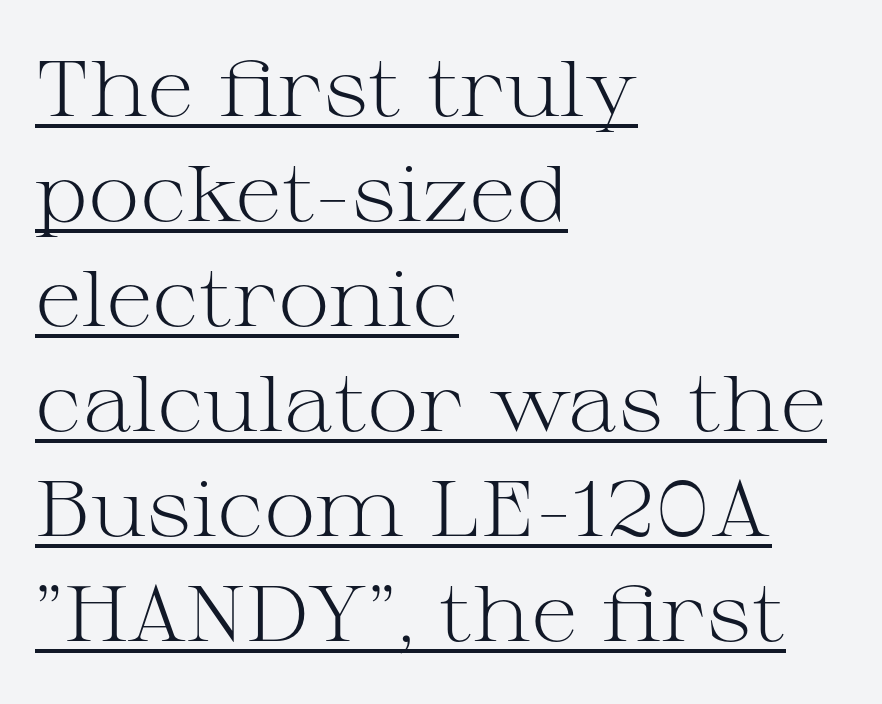
The passage is arranged the way most books set body copy — flush left. Unlike italic type, these characters show no tilt at all. Does extra space separate the letters? No, they use regular spacing. The string is rendered with underlining switched on.
